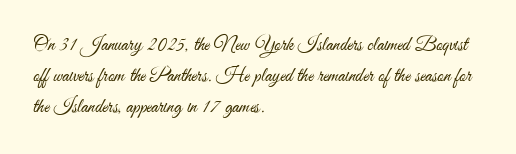
{"bold": "no", "underline": "no", "align": "left", "line_spacing": "normal", "line_spacing_ratio": 1.56, "letter_spacing": "normal", "letter_spacing_em": 0.0, "glyph_px": 20}
